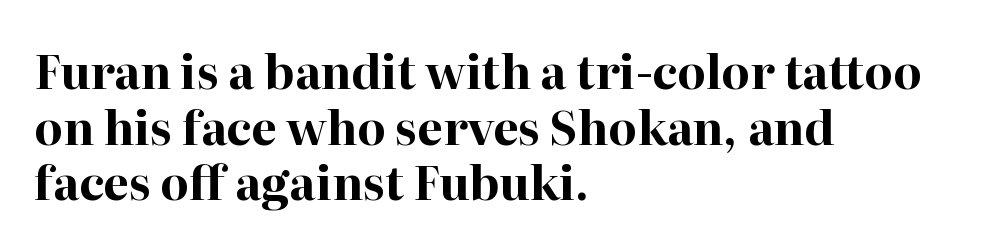
Default kerning and tracking; the words read as compact shapes. Strong, thick strokes mark this as bold type. Examine the stroke ends and you'll spot serifs. The glyphs are unaccompanied by any horizontal stroke below them. The rendering uses natural spacing where letterforms have individual widths.
